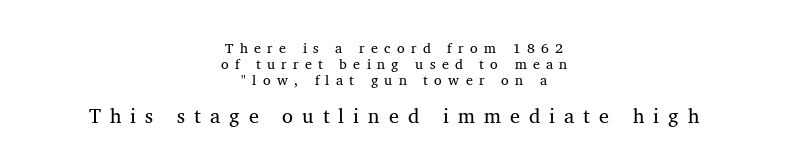
The gap between lines stays unmarked. The later block is typeset at a bigger size than the earlier block. Leftover space on each line is divided equally before and after the words. Is there much room between lines? No — they nearly touch. The line texture is sparse and dotted thanks to wide tracking.
